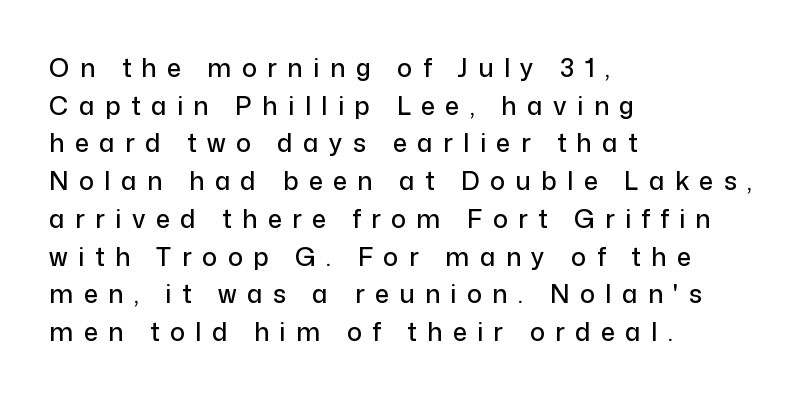
Typeset ragged right — the left edge is the straight one. Posture: vertical. A normal amount of white space separates one row of letters from the next. Glyph-to-glyph distance is far greater than everyday printed text.
